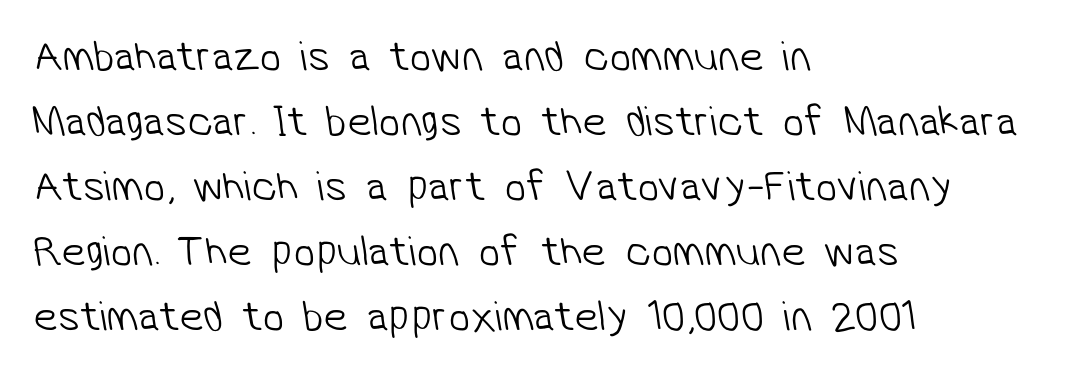
{"serif": "no", "bold": "no", "weight": "light", "width": "normal", "stroke_contrast": "low", "x_height": "medium", "monospaced": "no", "underline": "no", "align": "left", "line_spacing": "normal", "line_spacing_ratio": 1.51, "letter_spacing": "normal", "letter_spacing_em": 0.0, "glyph_px": 43}
